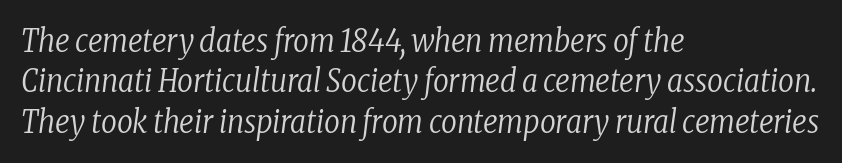
Q: Is the text bold? A: No.
Q: Is the text italic (slanted)? A: Yes, it leans right by about 8 degrees.
Q: Is the typeface a serif or a sans-serif typeface? A: Serif.
Q: Is the text underlined? A: No.
Q: How is the paragraph aligned? A: Left-aligned.
Q: Is the spacing between letters normal or unusually wide? A: Normal.
Q: Is the spacing between lines tight, normal or loose? A: Normal.
Q: Width (condensed, normal, or wide)? A: Condensed.
Q: Stroke contrast? A: Low.
Q: x-height? A: Medium.
Q: Monospaced? A: No.
